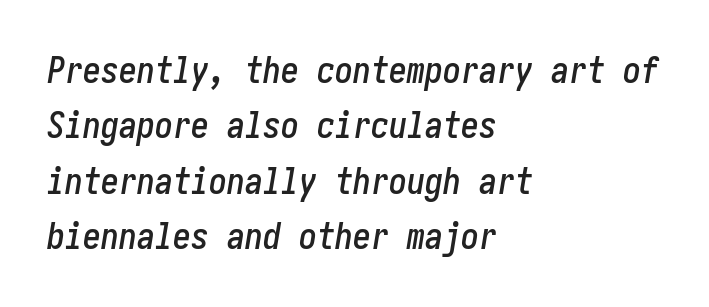
Q: Is the text italic (slanted)? A: Yes, it leans right by about 10 degrees.
Q: Is the text underlined? A: No.
Q: How is the paragraph aligned? A: Left-aligned.
Q: Is the spacing between letters normal or unusually wide? A: Normal.
Q: Is the spacing between lines tight, normal or loose? A: Normal.
Q: Width (condensed, normal, or wide)? A: Condensed.
Q: Stroke contrast? A: Low.
Q: x-height? A: Medium.
